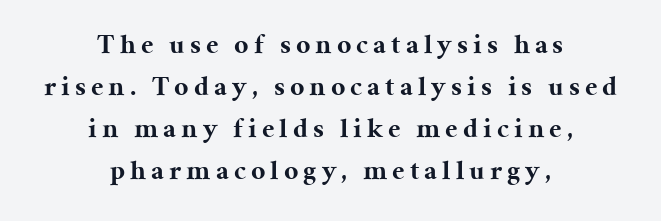
{"serif": "yes", "italic": "no", "bold": "yes", "weight": "bold", "width": "normal", "stroke_contrast": "medium", "x_height": "medium", "monospaced": "no", "underline": "no", "align": "center", "line_spacing": "normal", "line_spacing_ratio": 1.5, "glyph_px": 28}
